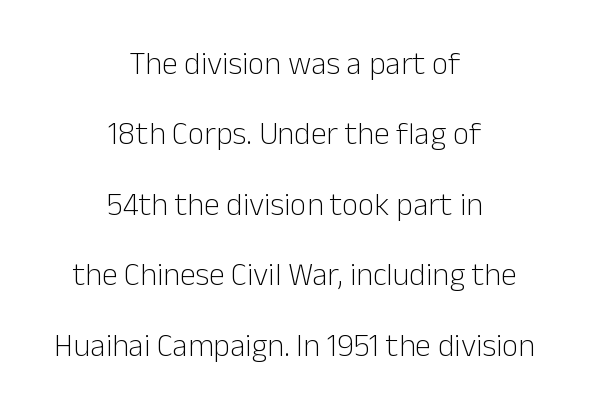
{"serif": "no", "italic": "no", "bold": "no", "weight": "light", "width": "normal", "stroke_contrast": "low", "x_height": "medium", "monospaced": "no", "underline": "no", "align": "center", "line_spacing": "loose", "line_spacing_ratio": 2.2, "letter_spacing": "normal", "letter_spacing_em": 0.0, "glyph_px": 32}
